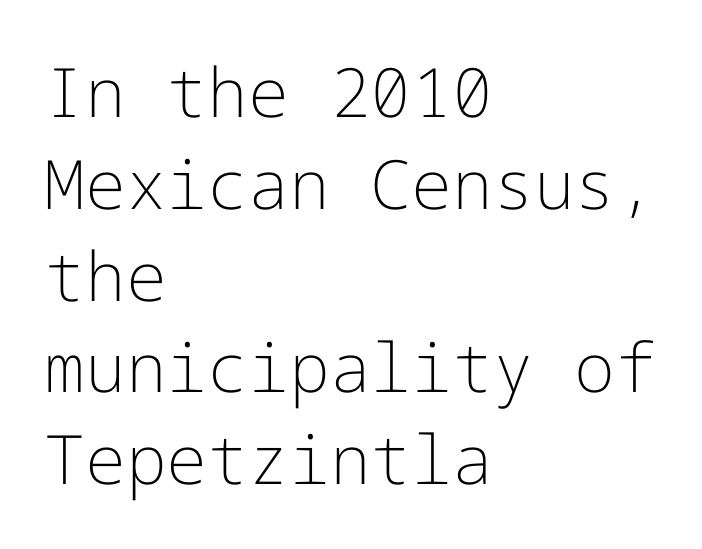
{"serif": "no", "italic": "no", "bold": "no", "weight": "light", "width": "normal", "stroke_contrast": "low", "x_height": "medium", "underline": "no", "align": "left", "line_spacing": "normal", "line_spacing_ratio": 1.35, "letter_spacing": "normal", "letter_spacing_em": 0.0, "glyph_px": 68}
